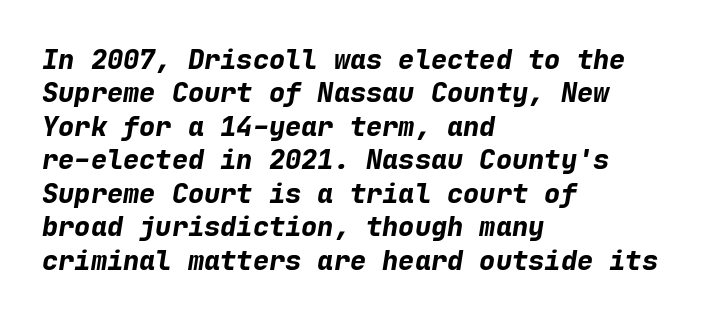
The image shows 27 px bold type, italic (leaning right); set left-aligned, line spacing 1.24x, normal letter spacing, not underlined.
